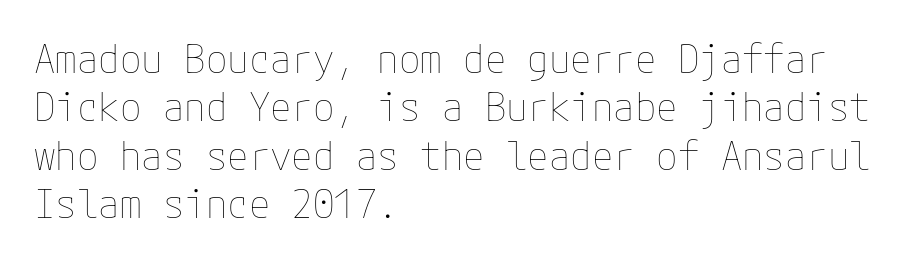
{"italic": "no", "bold": "no", "weight": "thin", "width": "normal", "stroke_contrast": "low", "x_height": "medium", "underline": "no", "align": "left", "line_spacing_ratio": 1.24, "letter_spacing": "normal", "letter_spacing_em": 0.0, "glyph_px": 39}
